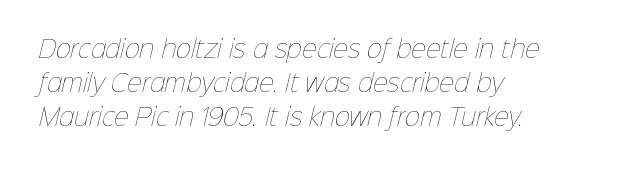
Q: Is the text bold? A: No.
Q: Is the text underlined? A: No.
Q: How is the paragraph aligned? A: Left-aligned.
Q: Is the spacing between letters normal or unusually wide? A: Normal.
Q: Is the spacing between lines tight, normal or loose? A: Normal.
